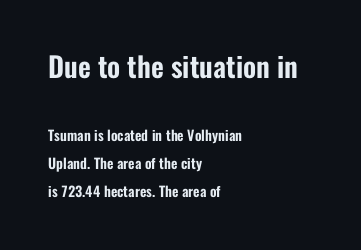
{"serif": "no", "italic": "no", "width": "condensed", "stroke_contrast": "low", "x_height": "medium", "monospaced": "no", "underline": "no", "align": "left", "line_spacing": "loose", "line_spacing_ratio": 2.0, "letter_spacing": "normal", "letter_spacing_em": 0.0, "larger_block": "first", "size_ratio": 2.0, "glyph_px": 28}
